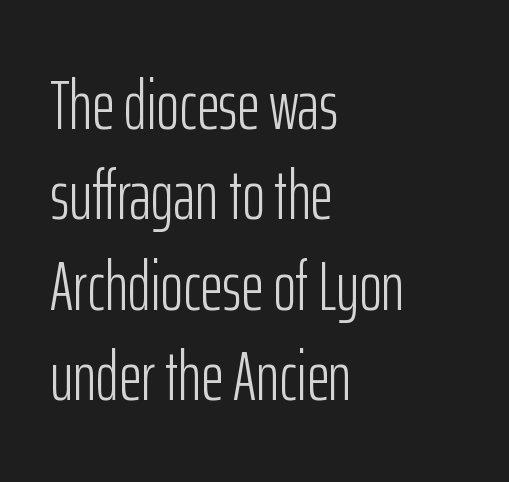
The image shows 69 px light, condensed sans-serif type, upright; set left-aligned, normal line spacing (1.31x), normal letter spacing, not underlined; low stroke contrast and a medium x-height.
